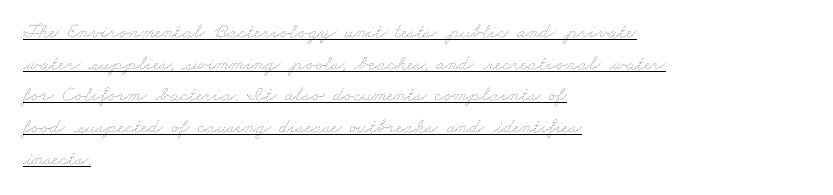
{"bold": "no", "underline": "yes", "align": "left", "line_spacing": "normal", "line_spacing_ratio": 1.51, "letter_spacing": "normal", "letter_spacing_em": 0.0, "glyph_px": 21}
